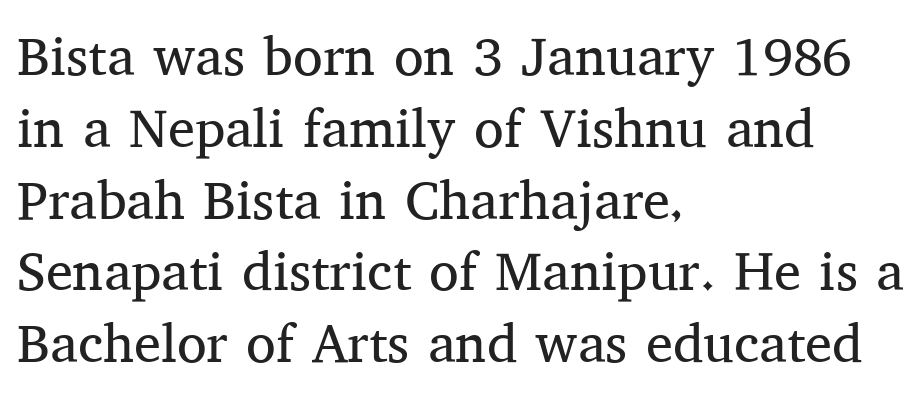
The image shows 54 px regular-weight serif type, upright; set left-aligned, normal line spacing (1.33x), normal letter spacing, not underlined; medium stroke contrast and a medium x-height.
